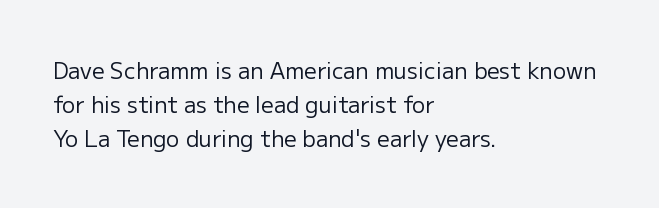
The image shows 22 px text type, upright; set left-aligned, normal line spacing (1.55x), normal letter spacing, not underlined.
